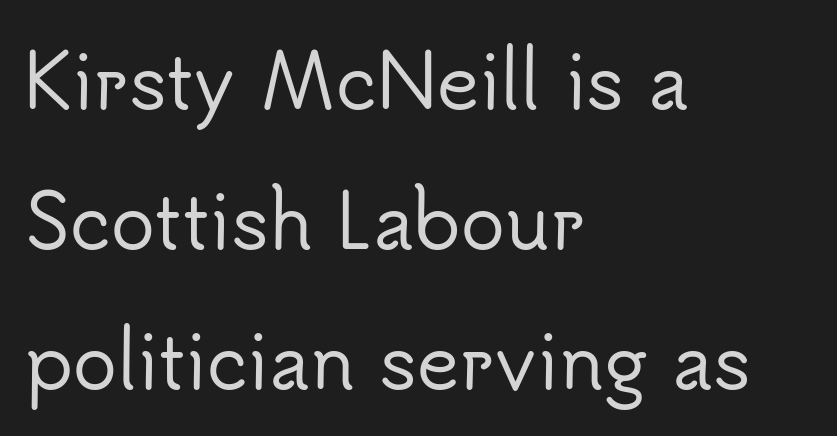
The image shows 73 px sans-serif type, upright; set left-aligned, loose line spacing (1.92x), normal letter spacing, not underlined; low stroke contrast and a small x-height.
